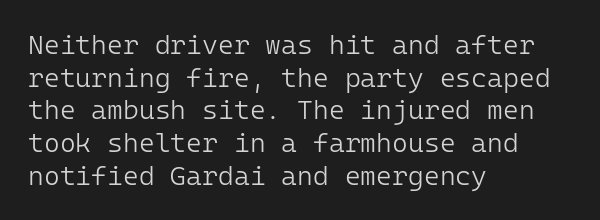
{"italic": "no", "bold": "no", "underline": "no", "align": "left", "line_spacing_ratio": 1.21, "letter_spacing": "normal", "letter_spacing_em": 0.0, "glyph_px": 27}
